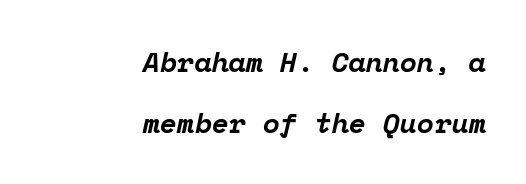
{"serif": "yes", "italic": "yes", "lean": "right", "slant_degrees": 12, "bold": "yes", "weight": "bold", "width": "normal", "stroke_contrast": "low", "x_height": "medium", "monospaced": "yes", "underline": "no", "align": "right", "line_spacing": "loose", "line_spacing_ratio": 2.17, "letter_spacing": "normal", "letter_spacing_em": 0.0, "glyph_px": 28}
